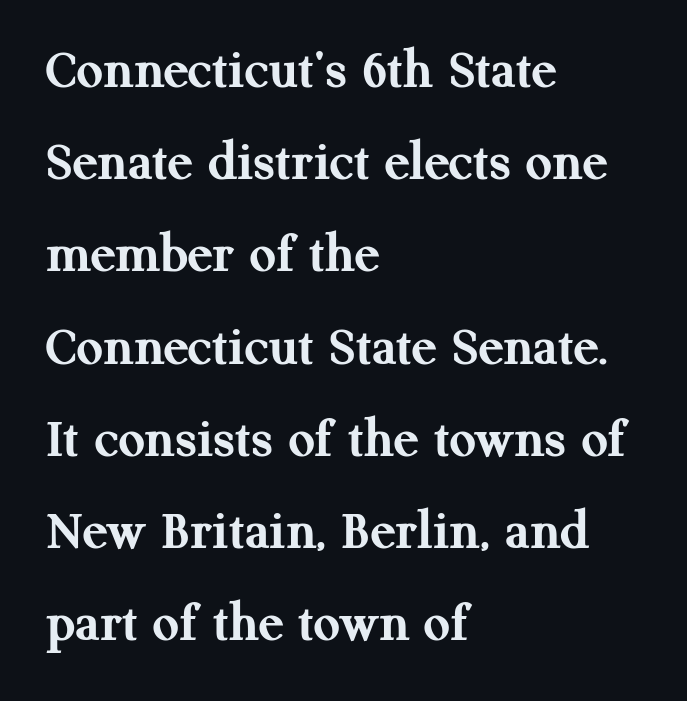
Q: Is the text bold? A: Yes.
Q: Is the text italic (slanted)? A: No, it is upright.
Q: Is the typeface a serif or a sans-serif typeface? A: Serif.
Q: Is the text underlined? A: No.
Q: How is the paragraph aligned? A: Left-aligned.
Q: Is the spacing between letters normal or unusually wide? A: Normal.
Q: Is the spacing between lines tight, normal or loose? A: Normal.
Q: Width (condensed, normal, or wide)? A: Normal.
Q: Stroke contrast? A: Medium.
Q: x-height? A: Medium.
Q: Monospaced? A: No.
